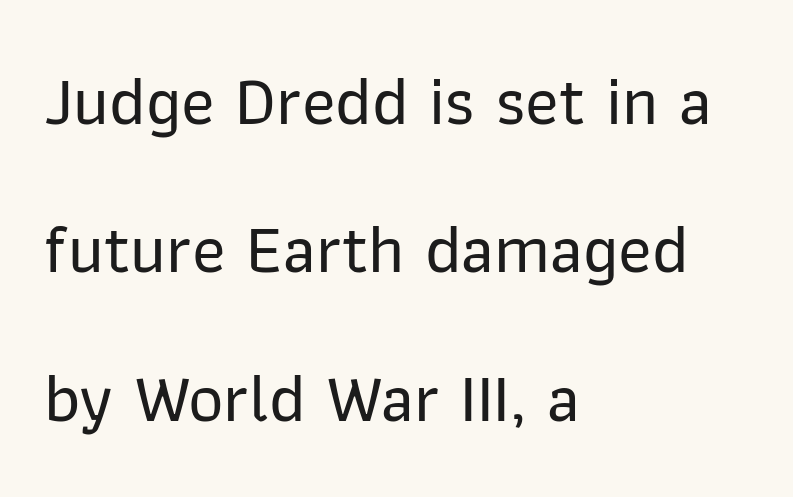
The image shows 69 px sans-serif type, upright; set left-aligned, loose line spacing (2.15x), normal letter spacing, not underlined; low stroke contrast and a medium x-height.
